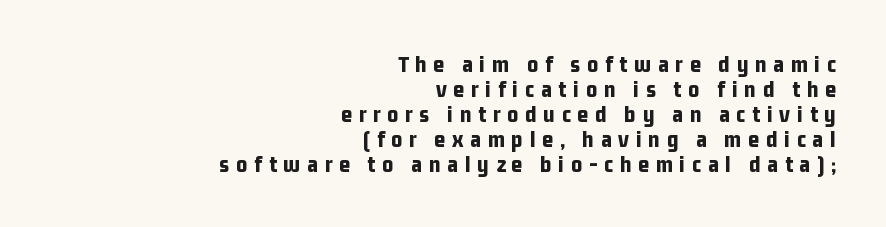
Heavy-handed strokes throughout: this text is bold. These lines are set flush right with a ragged left edge. The strip under each line holds only bare page. Cramped leading. In terms of letterspacing, this is a distinctly airy, spread setting. Designer's note — italics off, roman on.
